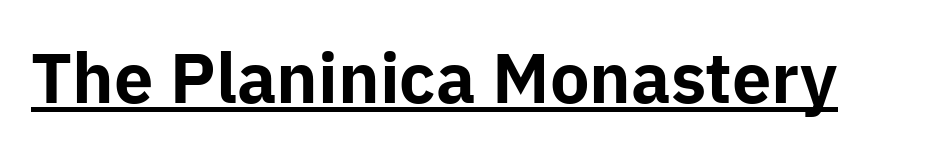
Caption: lettering with a line underneath. The letters sit at their default tracking, neither squeezed nor spread. I'd describe the lettering as bold — thick and assertive. Every stem runs plumb, perpendicular to the baseline.
